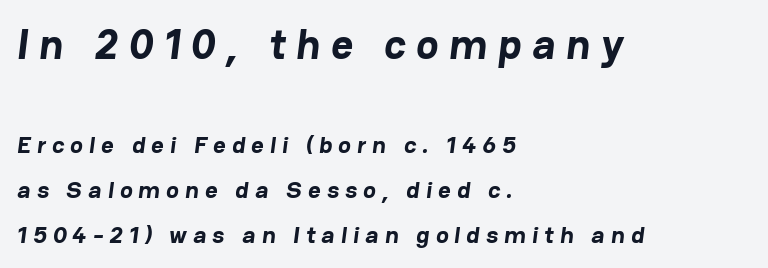
Q: Is the text bold? A: Yes.
Q: Is the typeface a serif or a sans-serif typeface? A: Sans-serif.
Q: Is the text underlined? A: No.
Q: How is the paragraph aligned? A: Left-aligned.
Q: Is the spacing between letters normal or unusually wide? A: Unusually wide.
Q: Which block of text is set in a larger size, the first (top) or the second (bottom)? A: The first (top) one.
Q: Width (condensed, normal, or wide)? A: Normal.
Q: Stroke contrast? A: Low.
Q: x-height? A: Medium.
Q: Monospaced? A: No.
